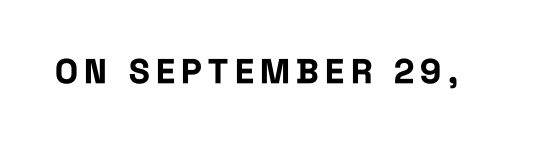
{"serif": "no", "italic": "no", "bold": "yes", "weight": "bold", "width": "condensed", "stroke_contrast": "low", "x_height": "large", "monospaced": "no", "underline": "no", "glyph_px": 34}
